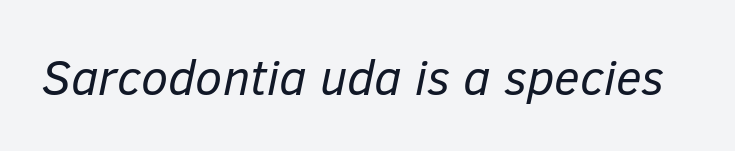
{"italic": "yes", "lean": "right", "slant_degrees": 12, "bold": "no", "weight": "regular", "width": "normal", "stroke_contrast": "low", "x_height": "medium", "monospaced": "no", "underline": "no", "letter_spacing": "normal", "letter_spacing_em": 0.0, "glyph_px": 49}
